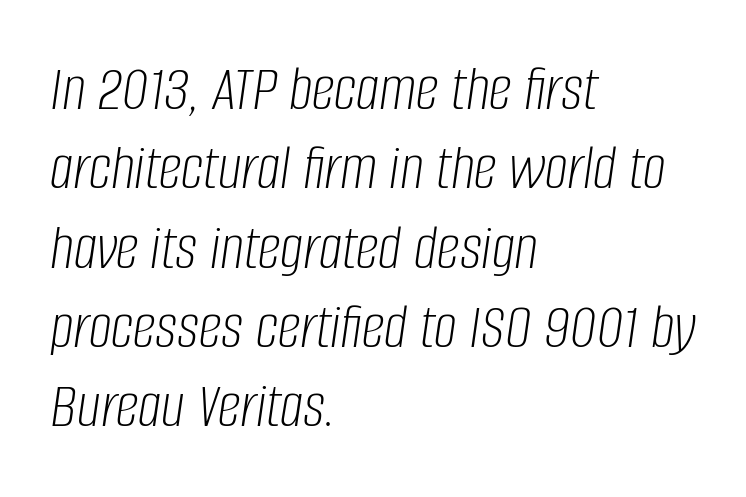
{"italic": "yes", "lean": "right", "slant_degrees": 8, "bold": "no", "weight": "light", "width": "condensed", "stroke_contrast": "low", "x_height": "large", "monospaced": "no", "underline": "no", "align": "left", "line_spacing_ratio": 1.22, "letter_spacing": "normal", "letter_spacing_em": 0.0, "glyph_px": 65}
